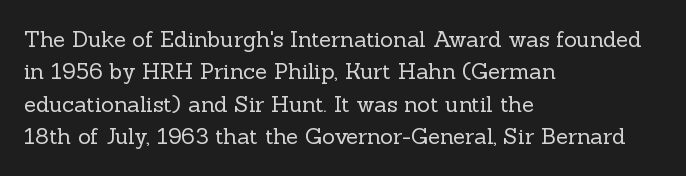
The image shows 22 px text type, upright; set left-aligned, normal line spacing (1.47x), normal letter spacing, not underlined.
